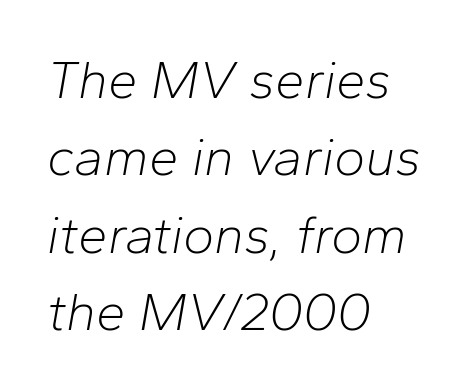
Q: Is the text bold? A: No.
Q: Is the text italic (slanted)? A: Yes, it leans right by about 10 degrees.
Q: Is the text underlined? A: No.
Q: How is the paragraph aligned? A: Left-aligned.
Q: Is the spacing between letters normal or unusually wide? A: Normal.
Q: Is the spacing between lines tight, normal or loose? A: Normal.
Q: Width (condensed, normal, or wide)? A: Normal.
Q: Stroke contrast? A: Low.
Q: x-height? A: Medium.
Q: Monospaced? A: No.
